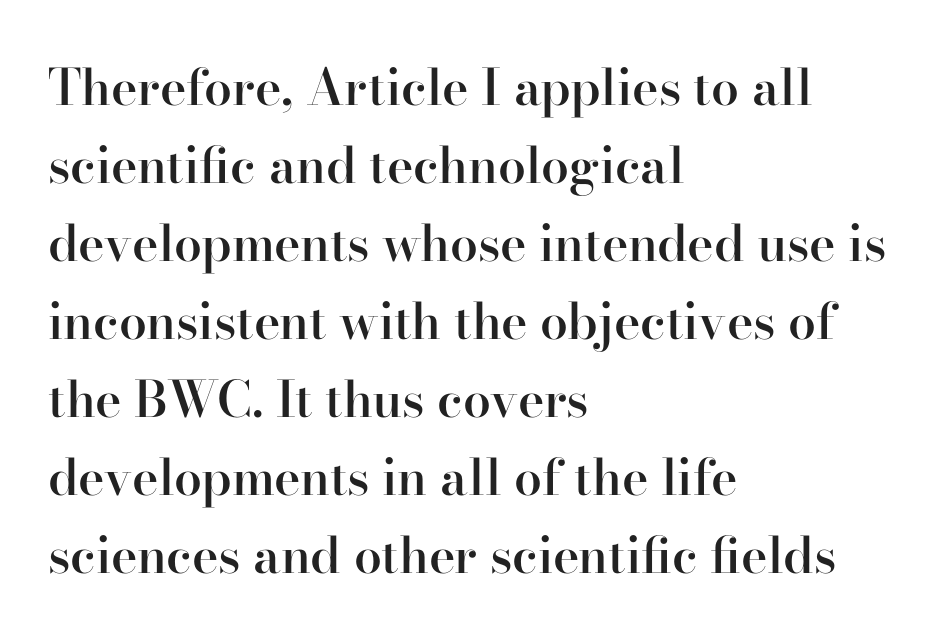
Q: Is the text bold? A: Semi-bold.
Q: Is the text italic (slanted)? A: No, it is upright.
Q: Is the typeface a serif or a sans-serif typeface? A: Serif.
Q: Is the text underlined? A: No.
Q: How is the paragraph aligned? A: Left-aligned.
Q: Is the spacing between letters normal or unusually wide? A: Normal.
Q: Is the spacing between lines tight, normal or loose? A: Normal.
Q: Width (condensed, normal, or wide)? A: Normal.
Q: Stroke contrast? A: High.
Q: x-height? A: Small.
Q: Monospaced? A: No.
